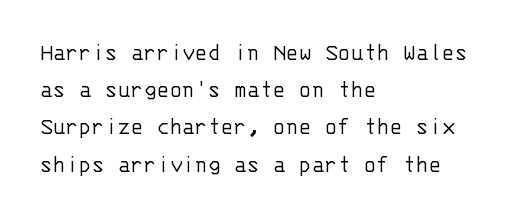
Q: Is the text bold? A: No.
Q: Is the text italic (slanted)? A: No, it is upright.
Q: Is the text underlined? A: No.
Q: How is the paragraph aligned? A: Left-aligned.
Q: Is the spacing between letters normal or unusually wide? A: Normal.
Q: Is the spacing between lines tight, normal or loose? A: Normal.
